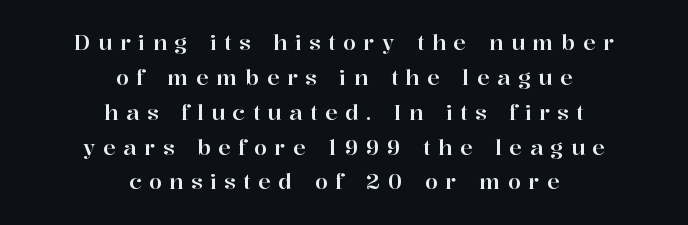
The image shows 21 px text type, upright; set centered, normal line spacing (1.66x), unusually wide letter spacing (+0.36 em), not underlined.
